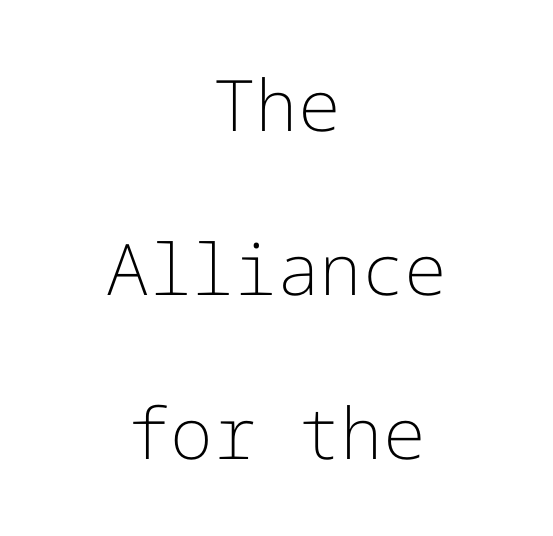
The image shows 71 px light sans-serif type, upright; set centered, loose line spacing (2.31x), normal letter spacing, not underlined; low stroke contrast and a medium x-height.
